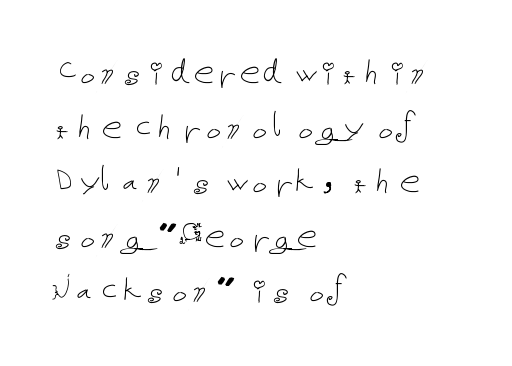
The image shows 41 px thin type, upright; set left-aligned, normal line spacing (1.33x), normal letter spacing, not underlined; low stroke contrast and a medium x-height.
